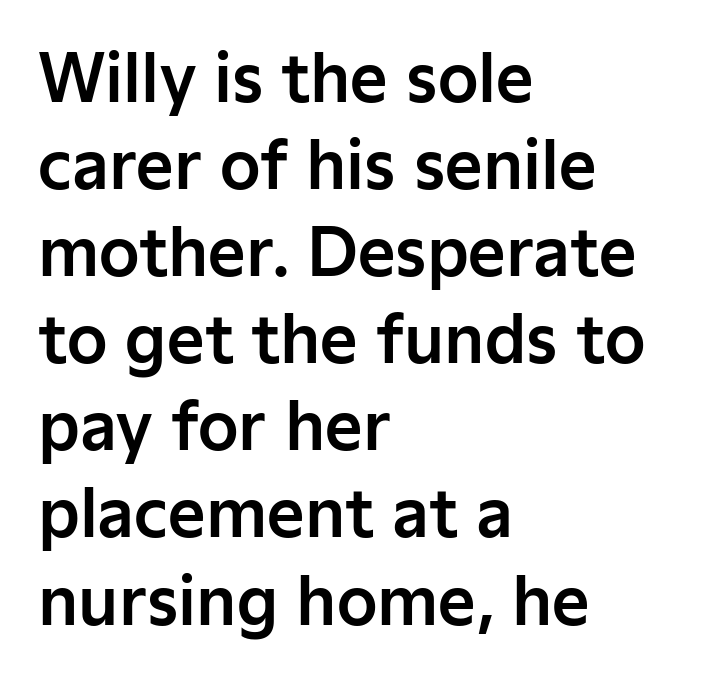
It's the straight-up-and-down kind of type. The text was rendered using a sans face with plain stroke endings. The ragged edge is on the right, which tells us the setting is flush left. Check the space under the baseline: it is left empty. Inter-character spacing is left at the font's built-in metrics.
